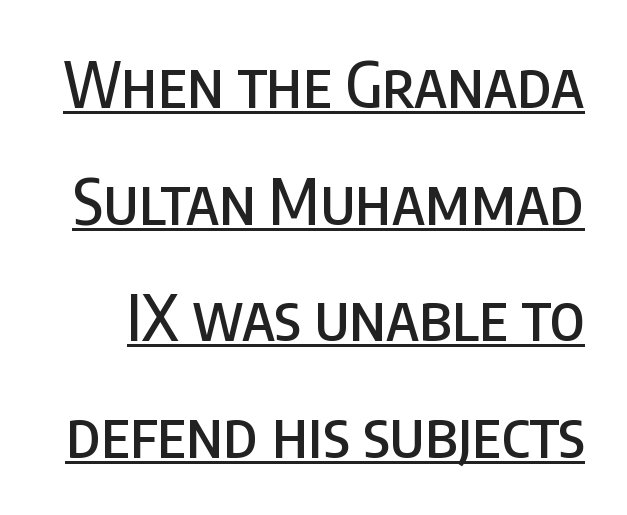
{"serif": "no", "italic": "no", "width": "condensed", "stroke_contrast": "low", "x_height": "large", "monospaced": "no", "underline": "yes", "line_spacing_ratio": 1.85, "letter_spacing": "normal", "letter_spacing_em": 0.0, "glyph_px": 63}
